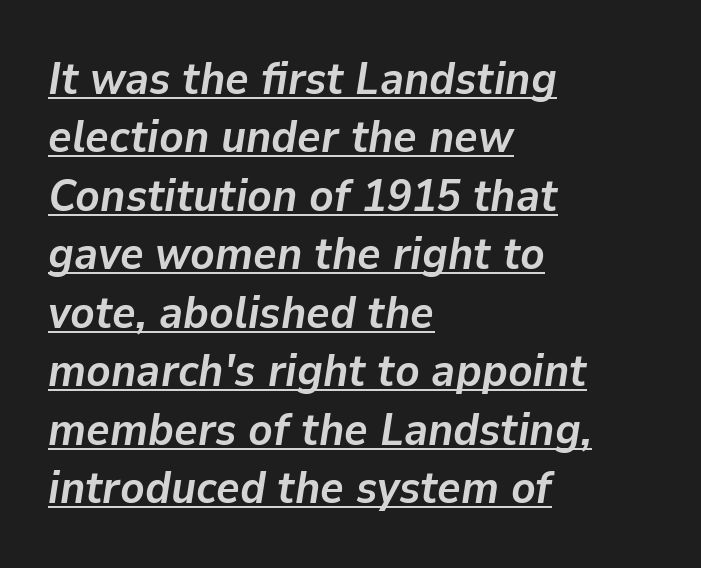
Q: Is the text bold? A: Yes.
Q: Is the text italic (slanted)? A: Yes, it leans right by about 9 degrees.
Q: Is the text underlined? A: Yes.
Q: How is the paragraph aligned? A: Left-aligned.
Q: Is the spacing between letters normal or unusually wide? A: Normal.
Q: Is the spacing between lines tight, normal or loose? A: Normal.
Q: Width (condensed, normal, or wide)? A: Normal.
Q: Stroke contrast? A: Low.
Q: x-height? A: Medium.
Q: Monospaced? A: No.
